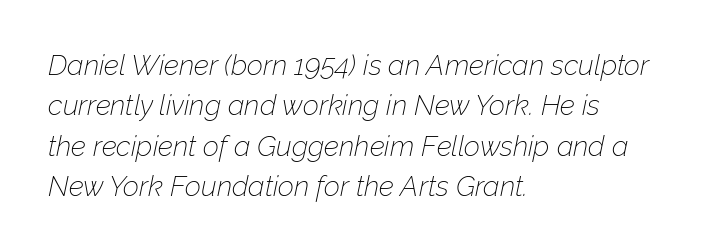
{"italic": "yes", "lean": "right", "slant_degrees": 12, "bold": "no", "weight": "thin", "width": "normal", "stroke_contrast": "low", "x_height": "medium", "monospaced": "no", "underline": "no", "align": "left", "line_spacing": "normal", "line_spacing_ratio": 1.44, "letter_spacing": "normal", "letter_spacing_em": 0.0, "glyph_px": 28}
